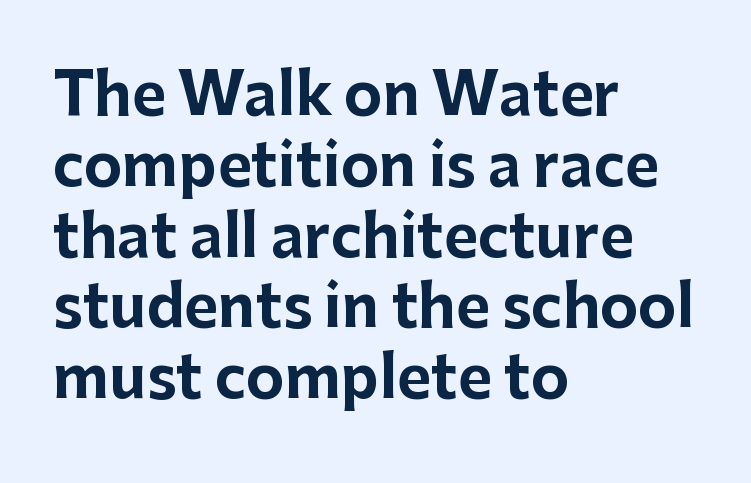
Q: Is the text bold? A: Yes.
Q: Is the text italic (slanted)? A: No, it is upright.
Q: Is the typeface a serif or a sans-serif typeface? A: Sans-serif.
Q: Is the text underlined? A: No.
Q: How is the paragraph aligned? A: Left-aligned.
Q: Is the spacing between letters normal or unusually wide? A: Normal.
Q: Width (condensed, normal, or wide)? A: Normal.
Q: Stroke contrast? A: Low.
Q: x-height? A: Medium.
Q: Monospaced? A: No.
